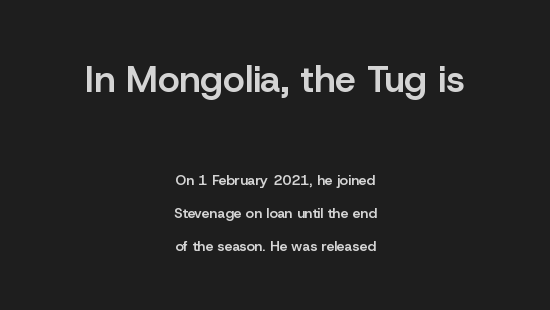
{"serif": "no", "italic": "no", "bold": "semi", "weight": "semibold", "width": "normal", "stroke_contrast": "low", "x_height": "medium", "monospaced": "no", "underline": "no", "align": "center", "line_spacing": "loose", "line_spacing_ratio": 2.34, "letter_spacing": "normal", "letter_spacing_em": 0.0, "larger_block": "first", "size_ratio": 2.64, "glyph_px": 37}
